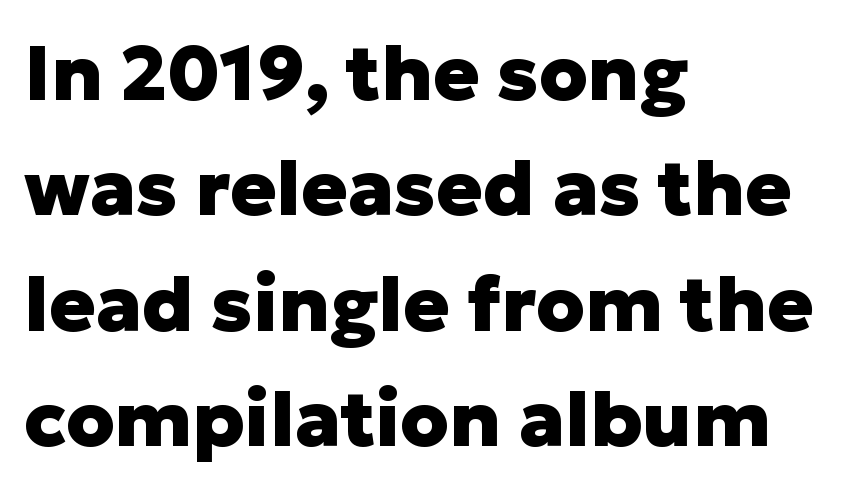
Words appear dense and cohesive because spacing is normal. Is this a fixed-width face? No — the glyphs have proportional, varying widths. The axis of the letterforms is exactly vertical. Heavy-handed strokes throughout: this text is bold. Leftover space on each line is placed entirely after the last word. Check under the words: just untouched page.
